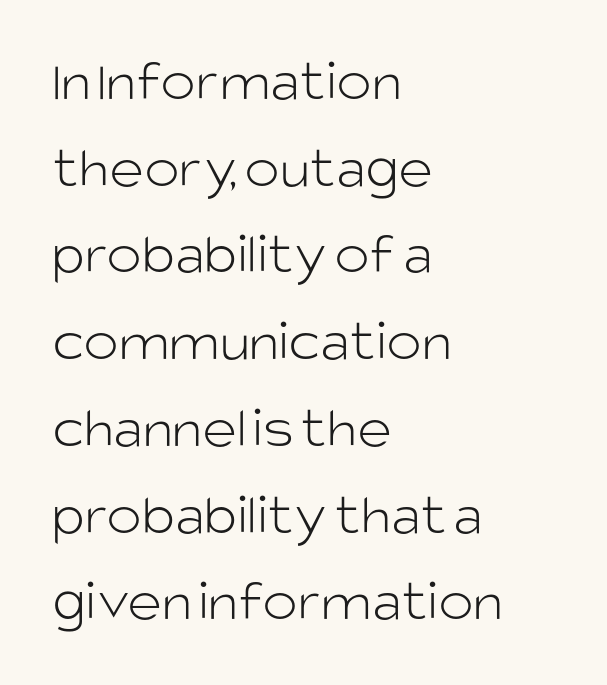
This sample uses plain, unmodified letter spacing. Descenders are the only things crossing below the line. The paragraph has a hard left edge and a soft right edge. You can tell it's not italic because the verticals are truly vertical.
